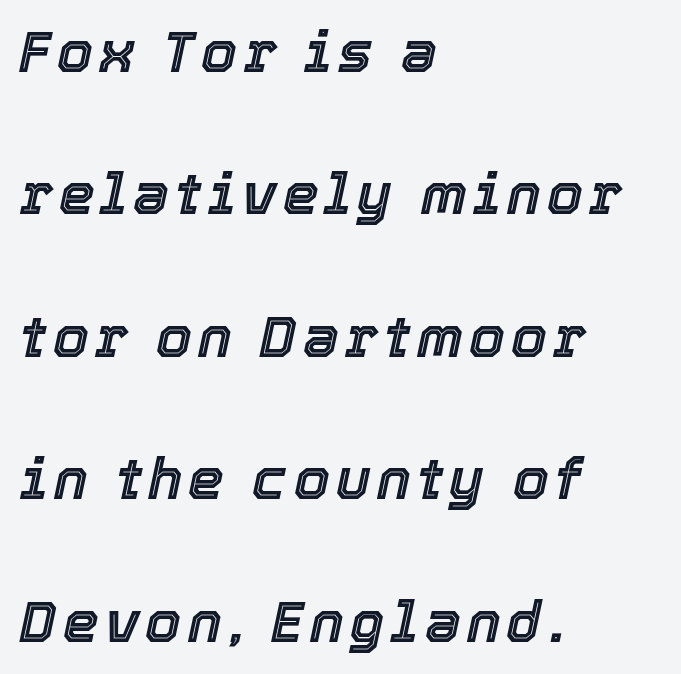
Glance below the letters and you will spot only blank space. In terms of leading, this rendering errs on the spacious side. The face used here is proportionally spaced, like ordinary book or web type. All the whitespace from short lines collects on the right.
